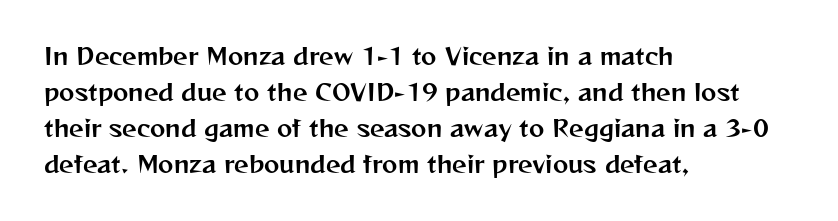
The image shows 23 px text type, upright; set left-aligned, normal line spacing (1.57x), normal letter spacing, not underlined.
